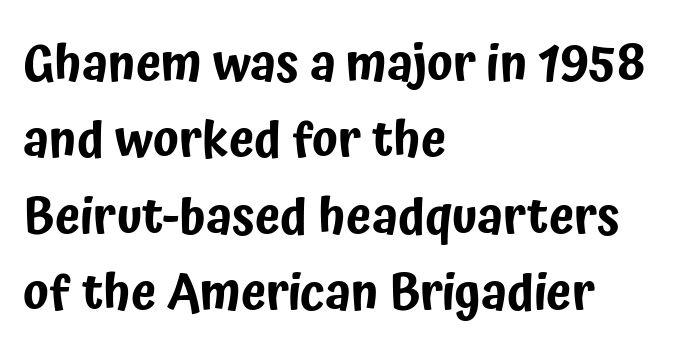
The image shows 51 px condensed sans-serif type, upright; set left-aligned, normal line spacing (1.5x), normal letter spacing, not underlined; low stroke contrast and a medium x-height.
